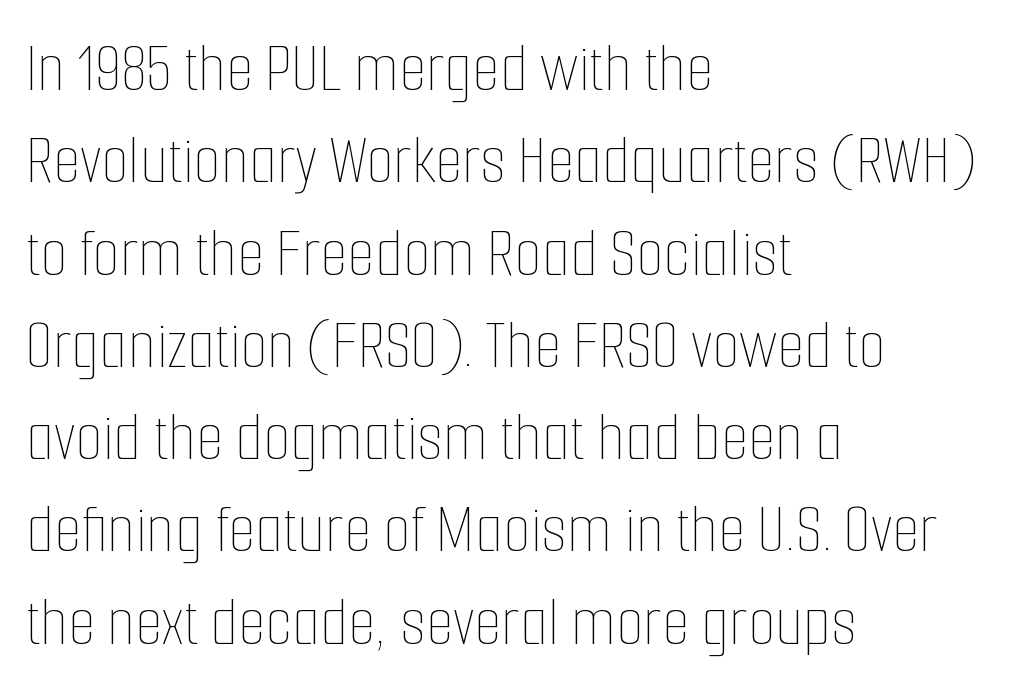
Q: Is the text bold? A: No.
Q: Is the text italic (slanted)? A: No, it is upright.
Q: Is the text underlined? A: No.
Q: How is the paragraph aligned? A: Left-aligned.
Q: Is the spacing between letters normal or unusually wide? A: Normal.
Q: Is the spacing between lines tight, normal or loose? A: Normal.
Q: Width (condensed, normal, or wide)? A: Condensed.
Q: Stroke contrast? A: Low.
Q: x-height? A: Medium.
Q: Monospaced? A: No.
